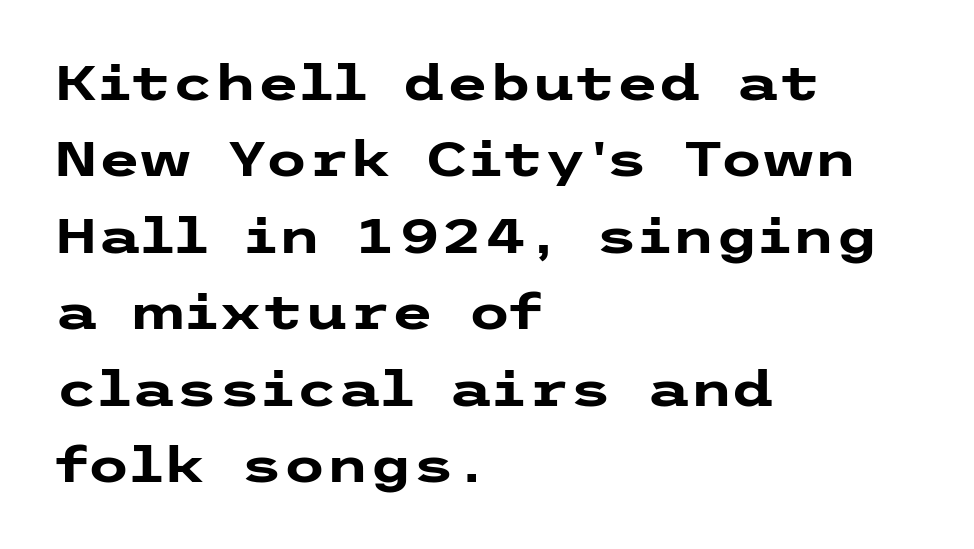
Check where the strokes stop: nothing finishes them off — pure sans. If you measured baseline to baseline, you'd find a middling distance. Notice how thick the strokes are: this is what a full bold looks like. The letters stand upright; this is a roman face. Each line starts at the same left margin while the right side varies. Clear beneath every line of the passage.
